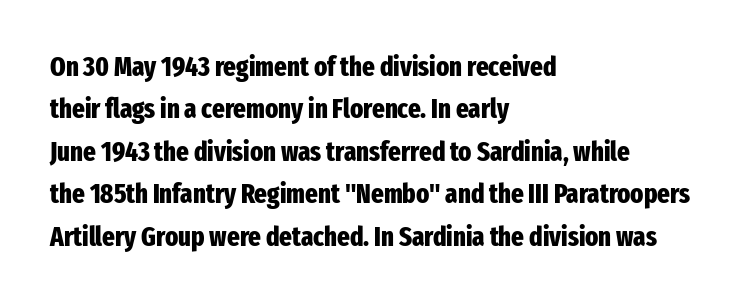
The axis of the letterforms is exactly vertical. The passage is arranged the way most books set body copy — flush left. Beneath every word, the page is bare. Summary of weight: heavy, a full bold. In terms of leading, this rendering sits right in the middle.
